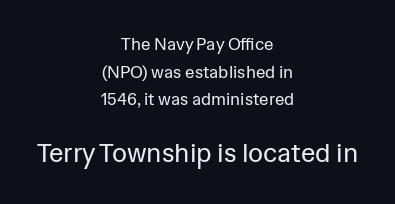
The image shows 26 px text type, upright; set centered, normal line spacing (1.62x), normal letter spacing, not underlined; the second (bottom) block is 1.53x larger.
